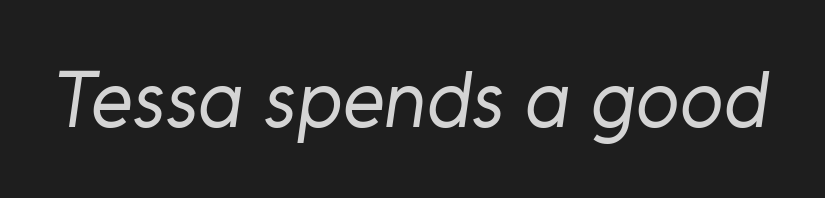
{"serif": "no", "bold": "no", "weight": "regular", "width": "normal", "stroke_contrast": "low", "x_height": "medium", "monospaced": "no", "underline": "no", "letter_spacing": "normal", "letter_spacing_em": 0.0, "glyph_px": 80}
